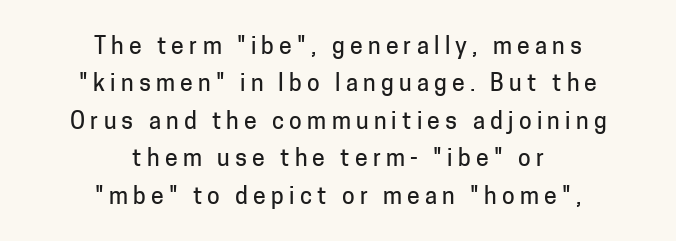
The image shows 23 px text type, upright; set centered, normal line spacing (1.63x), unusually wide letter spacing (+0.23 em), not underlined.
